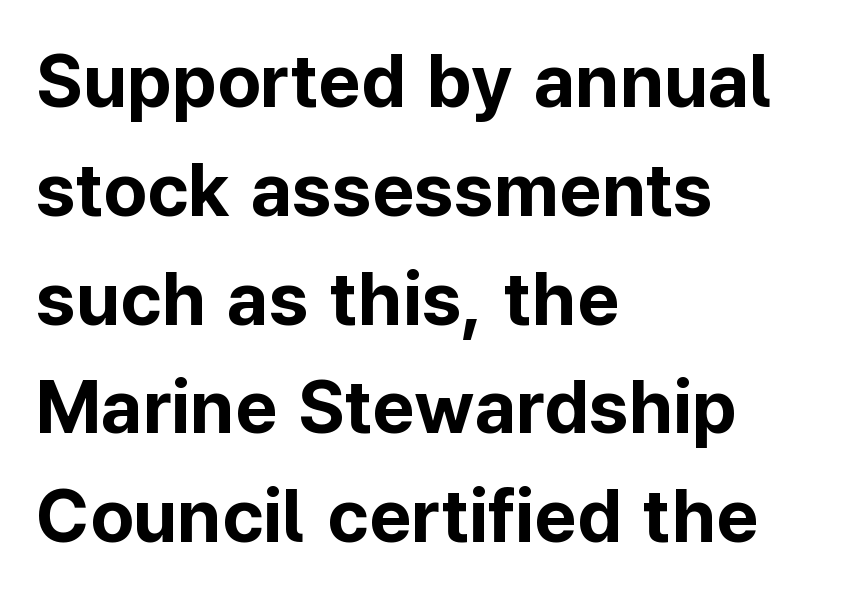
The image shows 74 px bold sans-serif type, upright; set left-aligned, normal line spacing (1.47x), normal letter spacing, not underlined; low stroke contrast and a medium x-height.
